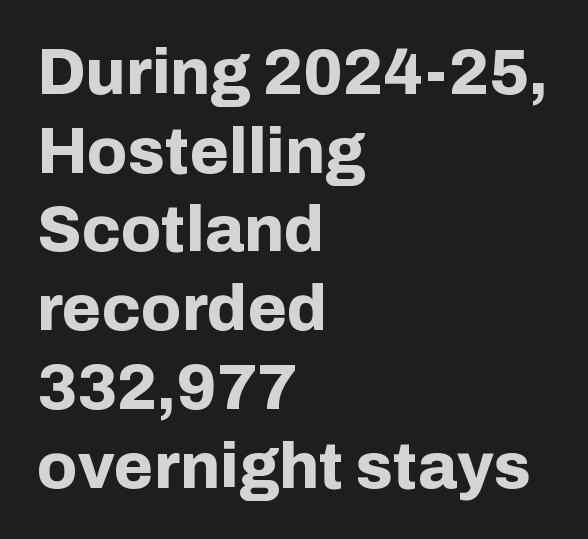
Do the characters align in a grid? No, the font is proportional. The letters stand upright; this is a roman face. Honestly, the letter spacing is just normal — you wouldn't notice it. These words are printed bold, with thick strokes throughout. The strip under each line holds only bare page. Each line starts at the same left margin while the right side varies.
